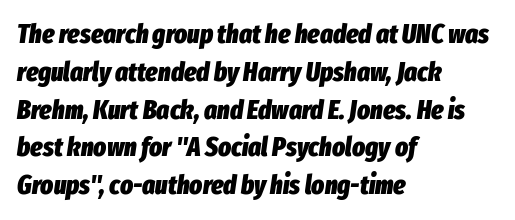
{"italic": "yes", "lean": "right", "slant_degrees": 8, "bold": "yes", "underline": "no", "align": "left", "line_spacing": "normal", "line_spacing_ratio": 1.4, "letter_spacing": "normal", "letter_spacing_em": 0.0, "glyph_px": 27}
